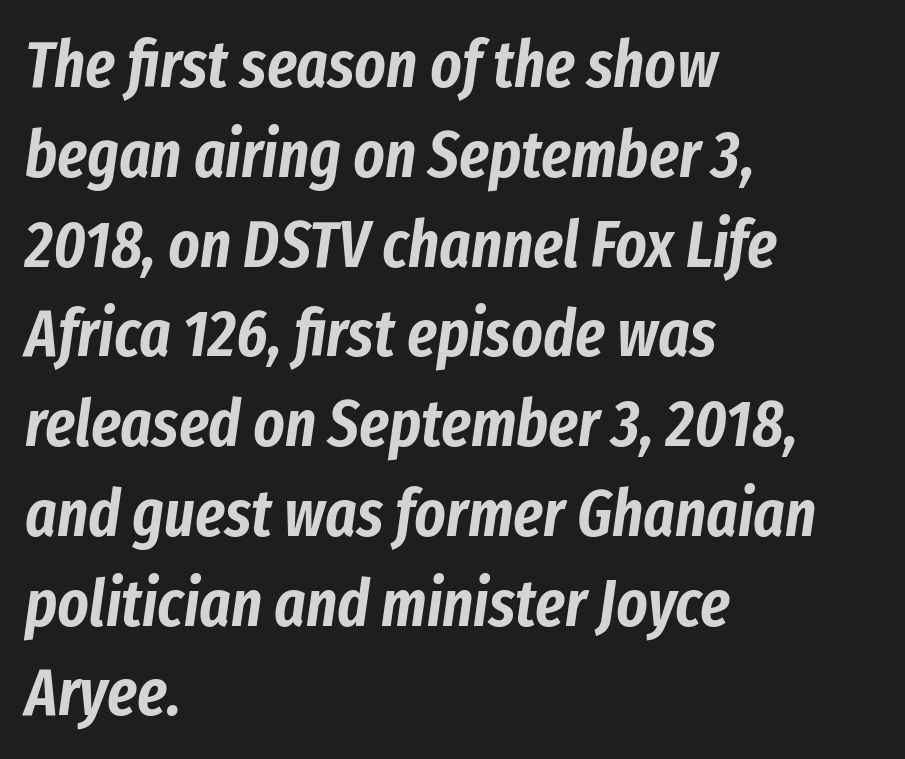
The image shows 66 px condensed type, italic (leaning right); set left-aligned, normal line spacing (1.36x), normal letter spacing, not underlined; low stroke contrast and a medium x-height.
